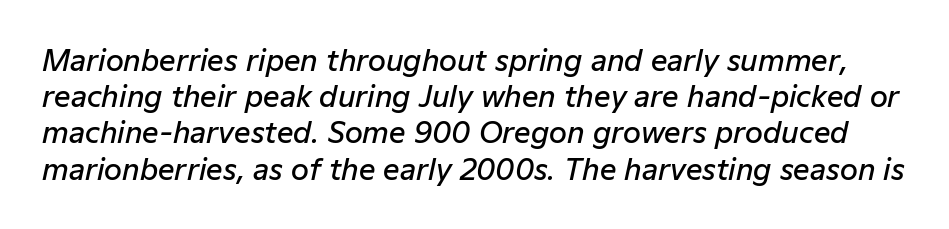
Q: Is the text bold? A: Semi-bold.
Q: Is the text italic (slanted)? A: Yes, it leans right by about 12 degrees.
Q: Is the text underlined? A: No.
Q: Is the spacing between letters normal or unusually wide? A: Normal.
Q: Is the spacing between lines tight, normal or loose? A: Normal.
Q: Width (condensed, normal, or wide)? A: Normal.
Q: Stroke contrast? A: Low.
Q: x-height? A: Medium.
Q: Monospaced? A: No.
